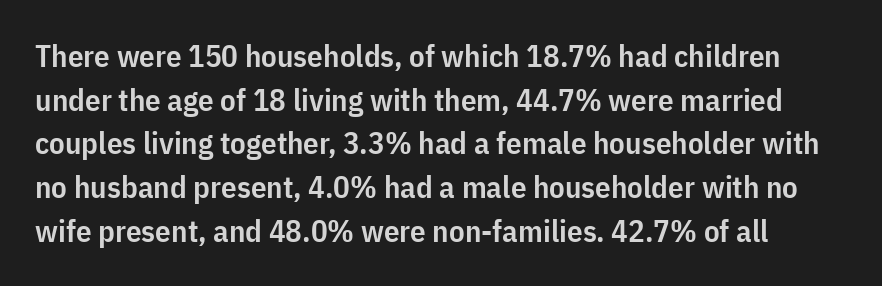
{"serif": "no", "italic": "no", "bold": "semi", "weight": "semibold", "width": "condensed", "stroke_contrast": "low", "x_height": "medium", "monospaced": "no", "underline": "no", "line_spacing": "normal", "line_spacing_ratio": 1.41, "letter_spacing": "normal", "letter_spacing_em": 0.0, "glyph_px": 31}
